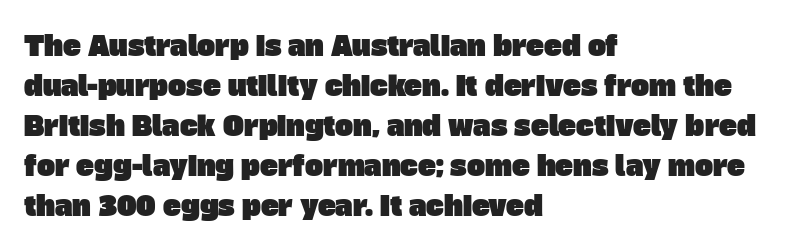
Q: Is the text underlined? A: No.
Q: How is the paragraph aligned? A: Left-aligned.
Q: Is the spacing between letters normal or unusually wide? A: Normal.
Q: Is the spacing between lines tight, normal or loose? A: Normal.
